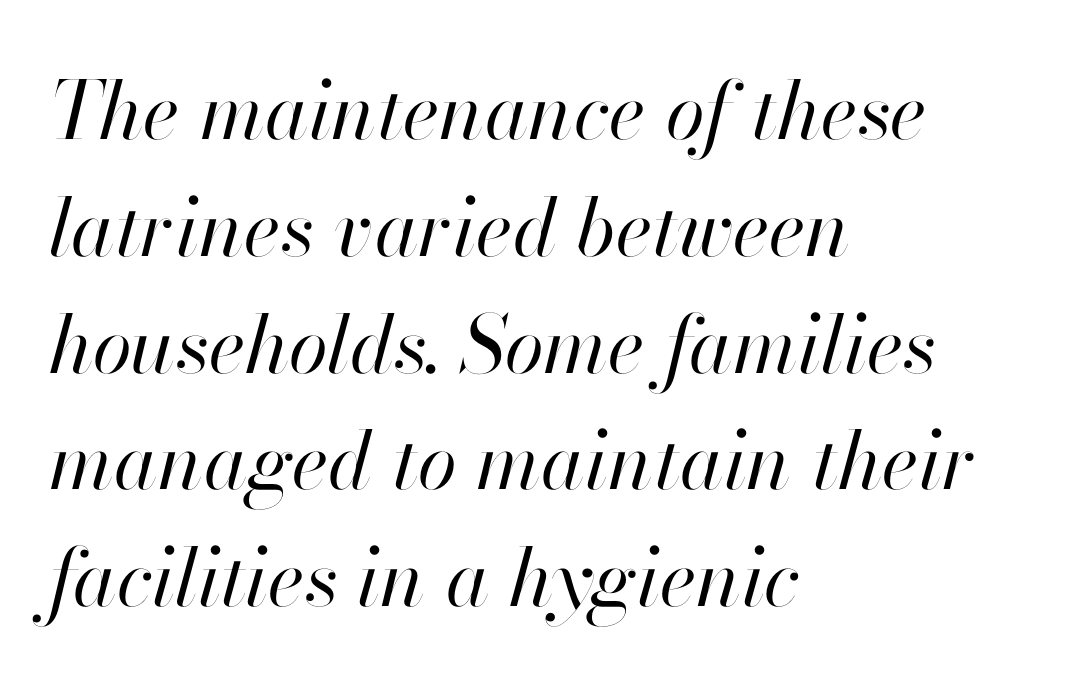
Q: Is the text bold? A: No.
Q: Is the text italic (slanted)? A: Yes, it leans right by about 13 degrees.
Q: Is the text underlined? A: No.
Q: How is the paragraph aligned? A: Left-aligned.
Q: Is the spacing between letters normal or unusually wide? A: Normal.
Q: Is the spacing between lines tight, normal or loose? A: Normal.
Q: Width (condensed, normal, or wide)? A: Normal.
Q: Stroke contrast? A: High.
Q: x-height? A: Small.
Q: Monospaced? A: No.
